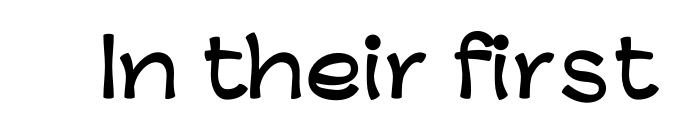
Q: Is the text italic (slanted)? A: No, it is upright.
Q: Is the typeface a serif or a sans-serif typeface? A: Sans-serif.
Q: Is the text underlined? A: No.
Q: Is the spacing between letters normal or unusually wide? A: Normal.
Q: Width (condensed, normal, or wide)? A: Wide.
Q: Stroke contrast? A: Low.
Q: x-height? A: Medium.
Q: Monospaced? A: No.
